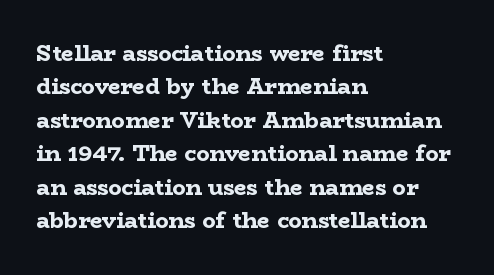
The strip under each line holds only bare page. Between one letter and the next there's only the usual sliver of space. Is there any slant? The stems are plumb. Plenty of ink on the page — the face is bold. Leading matches the norm, producing a regular column.
